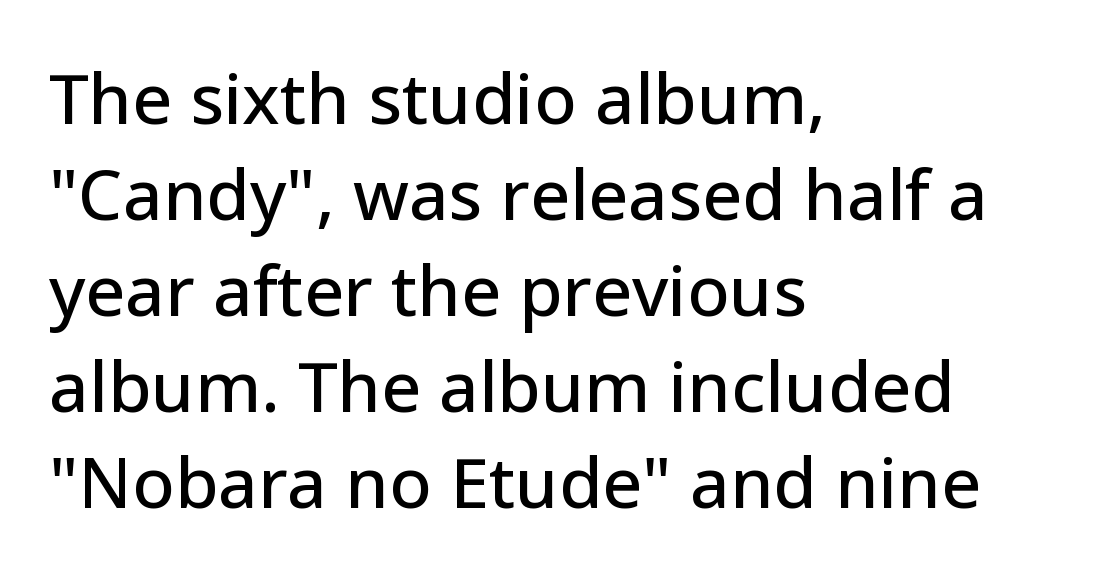
{"serif": "no", "italic": "no", "width": "normal", "stroke_contrast": "low", "x_height": "medium", "monospaced": "no", "underline": "no", "align": "left", "line_spacing": "normal", "line_spacing_ratio": 1.37, "letter_spacing": "normal", "letter_spacing_em": 0.0, "glyph_px": 70}
